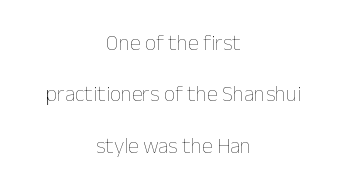
Q: Is the text bold? A: No.
Q: Is the text italic (slanted)? A: No, it is upright.
Q: Is the text underlined? A: No.
Q: How is the paragraph aligned? A: Centered.
Q: Is the spacing between letters normal or unusually wide? A: Normal.
Q: Is the spacing between lines tight, normal or loose? A: Loose.
